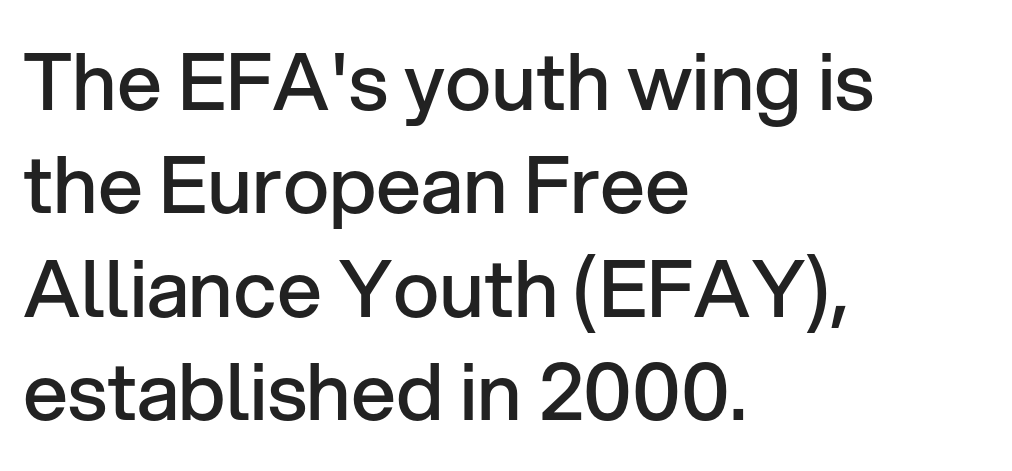
{"serif": "no", "italic": "no", "bold": "semi", "weight": "semibold", "width": "normal", "stroke_contrast": "low", "x_height": "medium", "monospaced": "no", "underline": "no", "align": "left", "line_spacing": "normal", "line_spacing_ratio": 1.31, "letter_spacing": "normal", "letter_spacing_em": 0.0, "glyph_px": 79}
